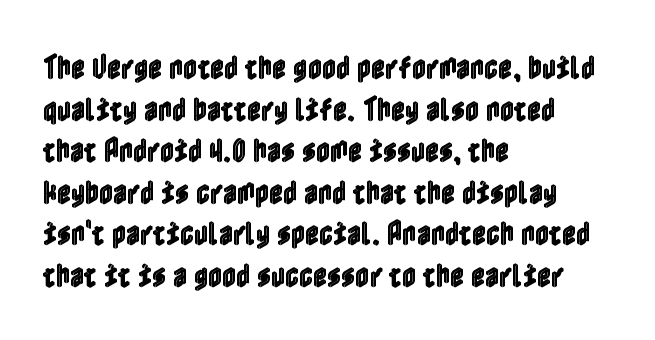
Q: Is the text italic (slanted)? A: No, it is upright.
Q: Is the text underlined? A: No.
Q: How is the paragraph aligned? A: Left-aligned.
Q: Is the spacing between letters normal or unusually wide? A: Normal.
Q: Is the spacing between lines tight, normal or loose? A: Normal.
